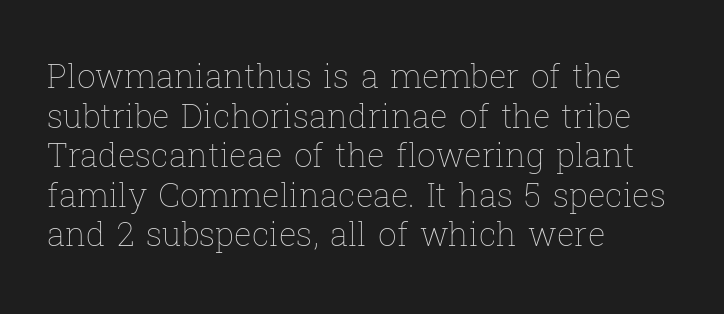
Q: Is the text bold? A: No.
Q: Is the text italic (slanted)? A: No, it is upright.
Q: Is the text underlined? A: No.
Q: How is the paragraph aligned? A: Left-aligned.
Q: Is the spacing between letters normal or unusually wide? A: Normal.
Q: Width (condensed, normal, or wide)? A: Normal.
Q: Stroke contrast? A: Low.
Q: x-height? A: Medium.
Q: Monospaced? A: No.
